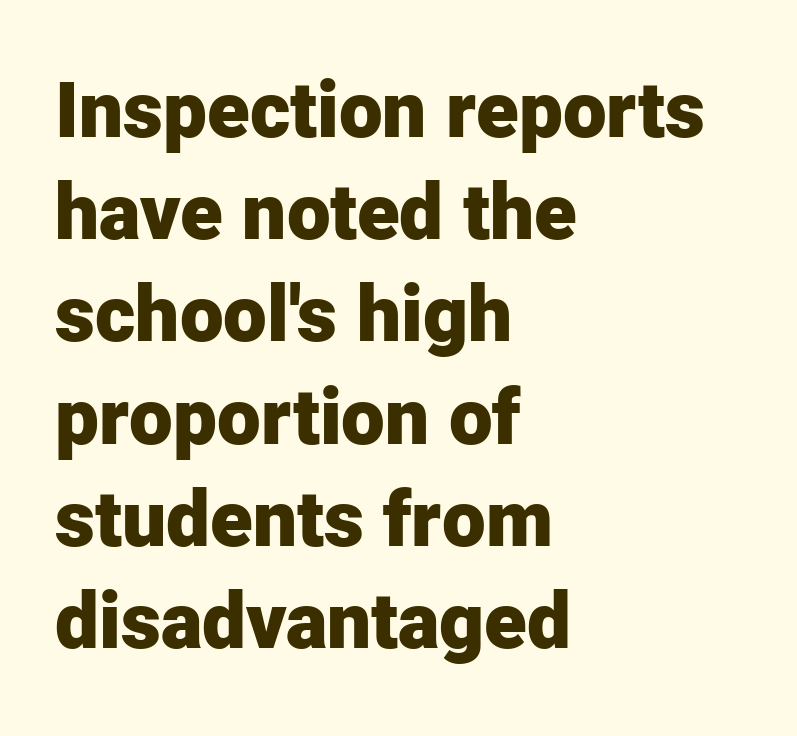
The image shows 78 px heavy sans-serif type, upright; set left-aligned, normal line spacing (1.31x), normal letter spacing, not underlined; low stroke contrast and a medium x-height.
